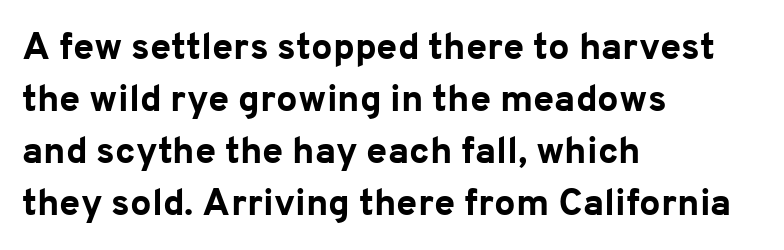
The image shows 38 px bold sans-serif type, upright; set left-aligned, normal line spacing (1.37x), normal letter spacing, not underlined; low stroke contrast and a medium x-height.
